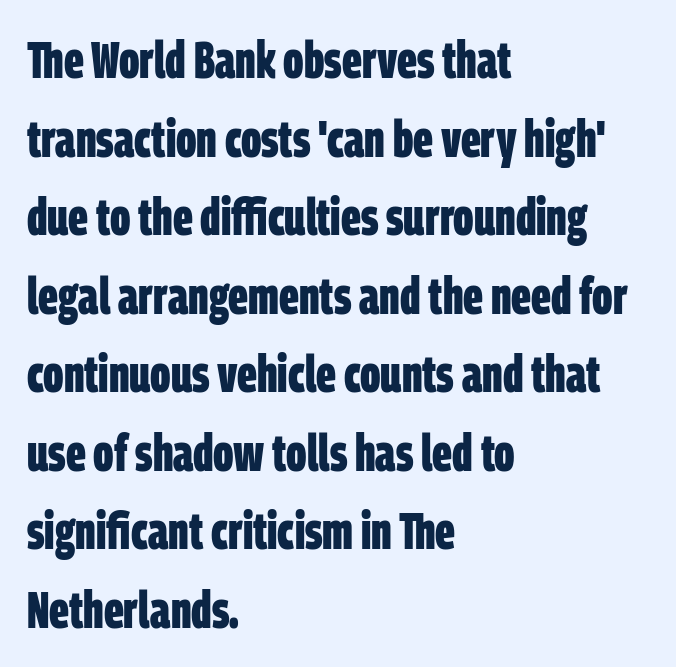
Q: Is the text bold? A: Yes.
Q: Is the typeface a serif or a sans-serif typeface? A: Sans-serif.
Q: Is the text underlined? A: No.
Q: How is the paragraph aligned? A: Left-aligned.
Q: Is the spacing between letters normal or unusually wide? A: Normal.
Q: Is the spacing between lines tight, normal or loose? A: Normal.
Q: Width (condensed, normal, or wide)? A: Condensed.
Q: Stroke contrast? A: Low.
Q: x-height? A: Large.
Q: Monospaced? A: No.
